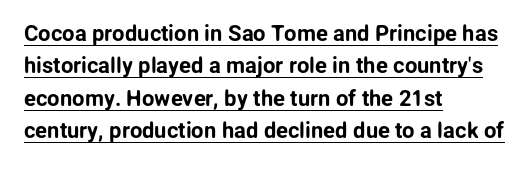
Inter-character spacing is left at the font's built-in metrics. A typographer would call this underscored text. Which margin do the lines hug? The left one — the right edge is uneven. Does the lettering tilt? It doesn't — this is upright.
